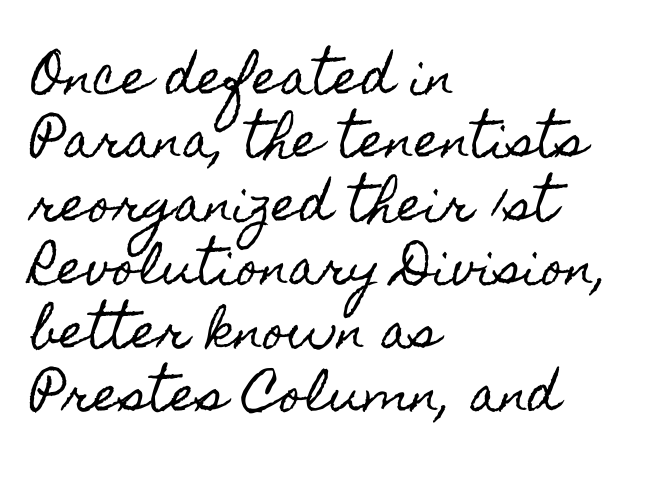
The image shows 47 px condensed type; set left-aligned, normal line spacing (1.35x), normal letter spacing, not underlined; a small x-height.
